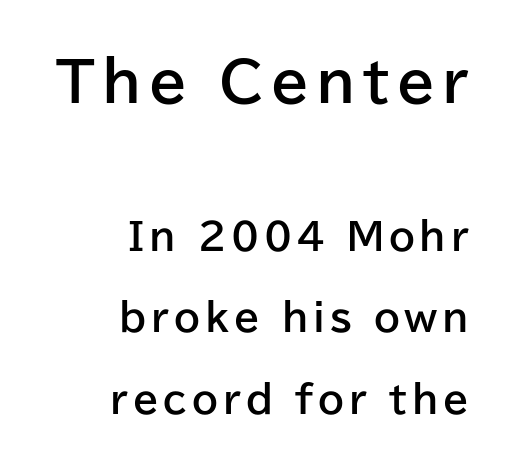
The image shows 55 px bold sans-serif type, upright; set right-aligned, loose line spacing (2.19x), not underlined; the first (top) block is 1.49x larger; low stroke contrast and a medium x-height.
